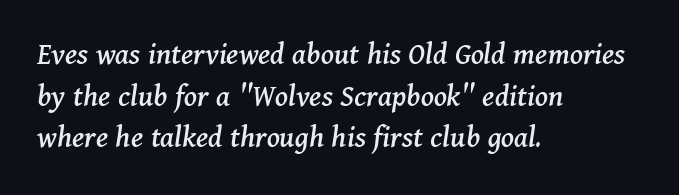
Q: Is the text italic (slanted)? A: Yes, it leans right by about 11 degrees.
Q: Is the typeface a serif or a sans-serif typeface? A: Serif.
Q: Is the text underlined? A: No.
Q: How is the paragraph aligned? A: Left-aligned.
Q: Is the spacing between letters normal or unusually wide? A: Normal.
Q: Is the spacing between lines tight, normal or loose? A: Normal.
Q: Width (condensed, normal, or wide)? A: Normal.
Q: Stroke contrast? A: Medium.
Q: x-height? A: Medium.
Q: Monospaced? A: No.
